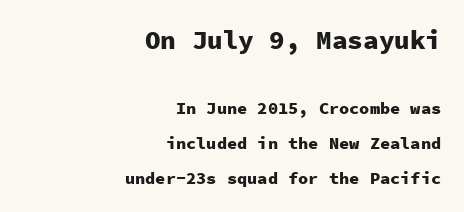
The lines are spread far apart with generous leading. Top chunk: large. Bottom chunk: small. The specimen reads as upright at a glance. The strokes are fattened all the way to bold. Does extra space separate the letters? No, they use regular spacing. The passage shown is not underscored anywhere.
